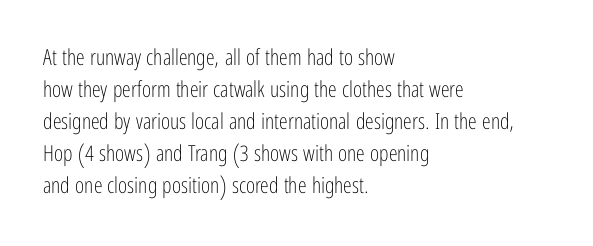
The image shows 22 px text type, upright; set left-aligned, normal line spacing (1.46x), normal letter spacing, not underlined.
